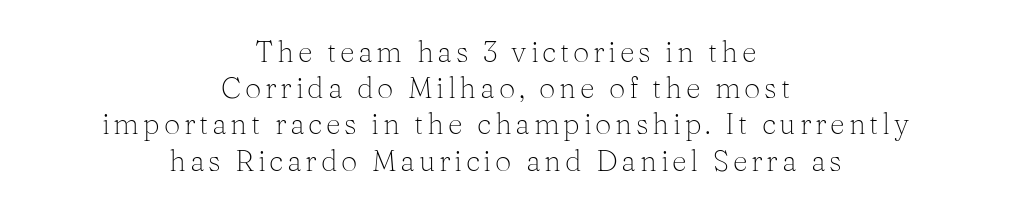
Q: Is the text bold? A: No.
Q: Is the text italic (slanted)? A: No, it is upright.
Q: Is the typeface a serif or a sans-serif typeface? A: Serif.
Q: Is the text underlined? A: No.
Q: How is the paragraph aligned? A: Centered.
Q: Is the spacing between lines tight, normal or loose? A: Normal.
Q: Width (condensed, normal, or wide)? A: Normal.
Q: Stroke contrast? A: Medium.
Q: x-height? A: Medium.
Q: Monospaced? A: No.
